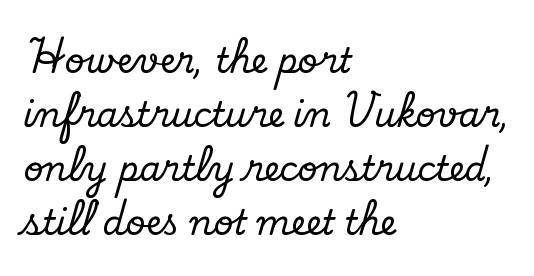
The image shows 34 px serif type; set left-aligned, normal line spacing (1.59x), normal letter spacing, not underlined; low stroke contrast and a small x-height.
